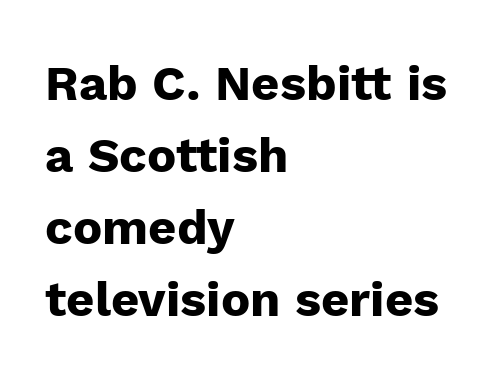
{"serif": "no", "italic": "no", "bold": "yes", "weight": "heavy", "width": "normal", "stroke_contrast": "low", "x_height": "medium", "monospaced": "no", "underline": "no", "align": "left", "line_spacing": "normal", "line_spacing_ratio": 1.47, "letter_spacing": "normal", "letter_spacing_em": 0.0, "glyph_px": 49}
